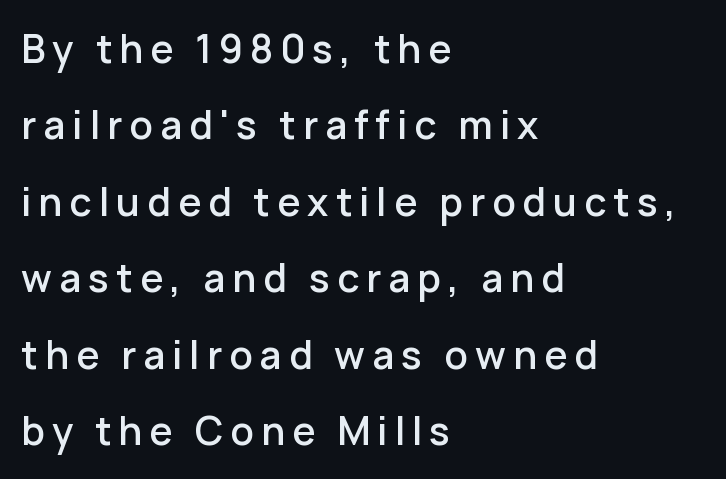
Q: Is the text italic (slanted)? A: No, it is upright.
Q: Is the typeface a serif or a sans-serif typeface? A: Sans-serif.
Q: Is the text underlined? A: No.
Q: How is the paragraph aligned? A: Left-aligned.
Q: Is the spacing between lines tight, normal or loose? A: Loose.
Q: Width (condensed, normal, or wide)? A: Normal.
Q: Stroke contrast? A: Low.
Q: x-height? A: Medium.
Q: Monospaced? A: No.
